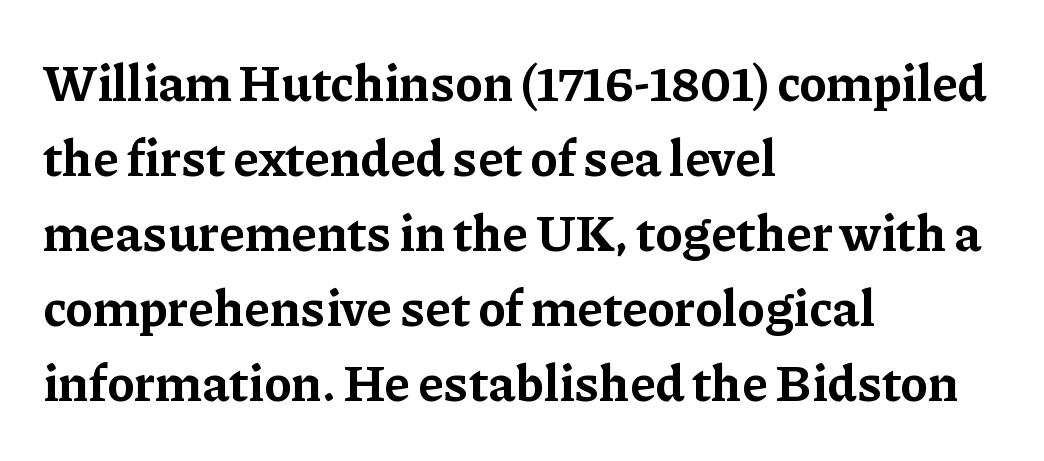
The type family on display is of the serif kind. Compared with a centered layout, this one pins lines to the left instead. The typography opts for an upright posture over an oblique one. What's the leading like? Ordinary, nothing unusual. Thick stems and heavy bowls — unmistakably bold.
